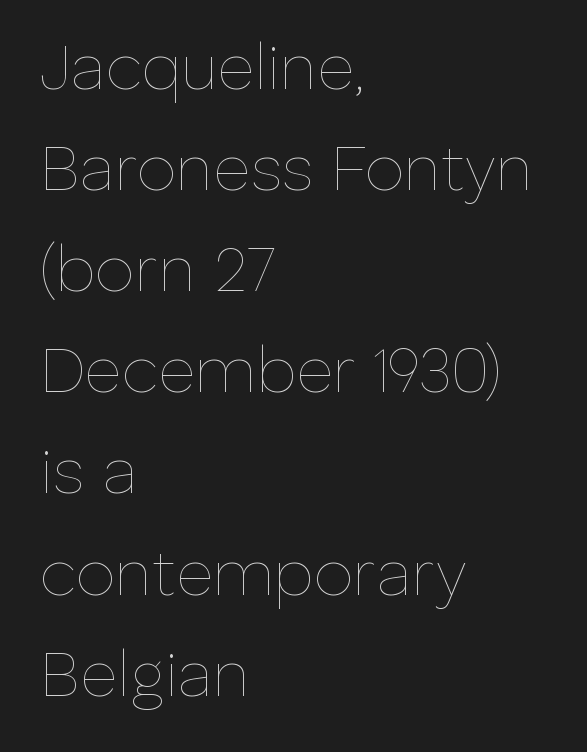
Horizontally, the lines are justified to the leading edge only. Proportional: the letters do not fall into vertical columns. Upright lettering throughout. Does extra space separate the letters? No, they use regular spacing. A light-to-regular cut is what we see here. A typesetter would call this leading conventional body-copy spacing.
